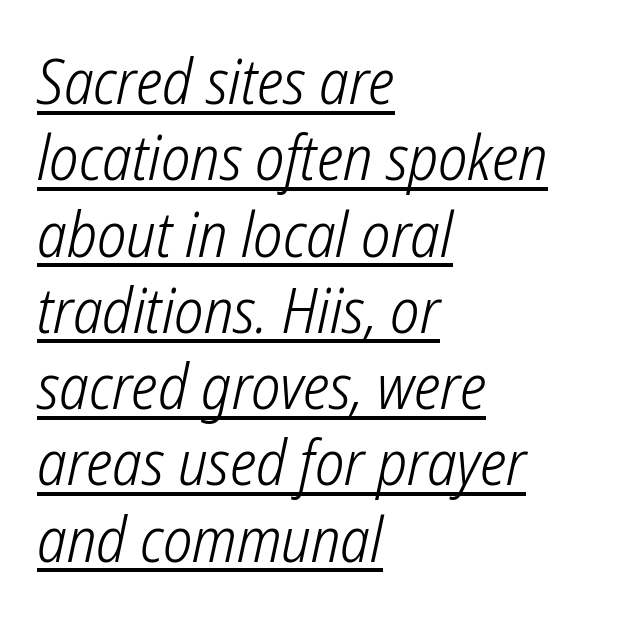
The rendering uses natural spacing where letterforms have individual widths. Here the glyphs are tracked normally, forming tight word shapes. Stem width sits at or under what a default text font uses. Which margin do the lines hug? The left one — the right edge is uneven.
